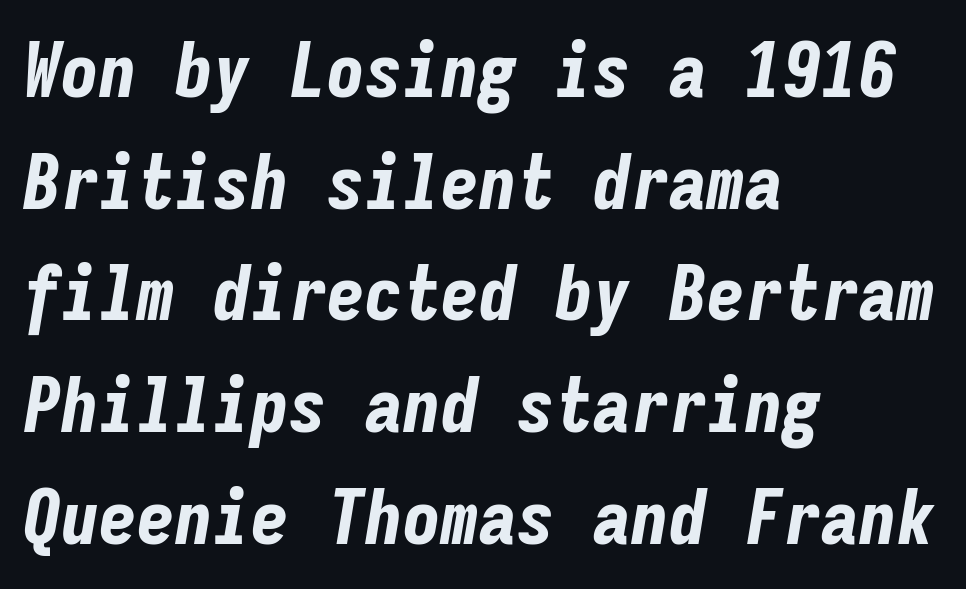
{"italic": "yes", "lean": "right", "slant_degrees": 9, "bold": "yes", "weight": "bold", "width": "condensed", "stroke_contrast": "low", "x_height": "medium", "monospaced": "yes", "underline": "no", "align": "left", "line_spacing": "normal", "line_spacing_ratio": 1.47, "letter_spacing": "normal", "letter_spacing_em": 0.0, "glyph_px": 76}
